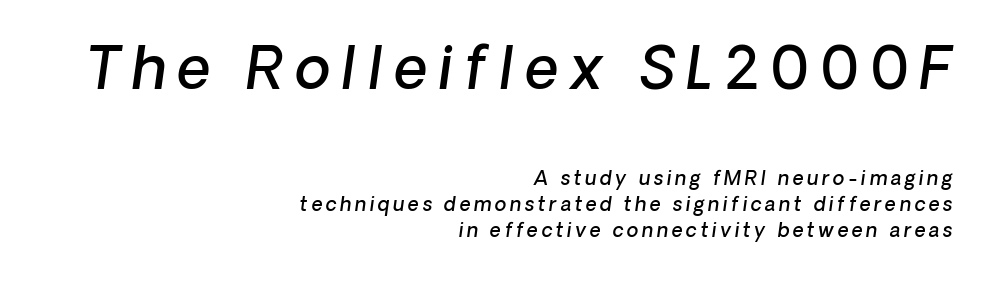
The image shows 58 px semibold sans-serif type; set right-aligned, normal line spacing (1.36x), not underlined; the first (top) block is 3.05x larger; low stroke contrast and a medium x-height.
